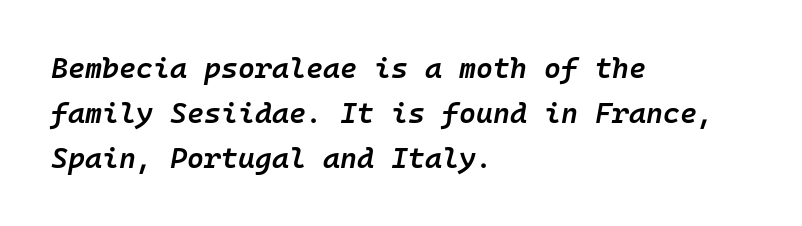
{"italic": "yes", "lean": "right", "slant_degrees": 10, "bold": "semi", "weight": "semibold", "width": "normal", "stroke_contrast": "low", "x_height": "medium", "monospaced": "yes", "underline": "no", "align": "left", "line_spacing": "normal", "line_spacing_ratio": 1.55, "letter_spacing": "normal", "letter_spacing_em": 0.0, "glyph_px": 29}
